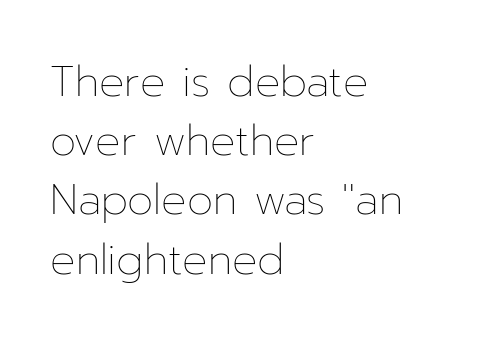
Q: Is the text bold? A: No.
Q: Is the text italic (slanted)? A: No, it is upright.
Q: Is the text underlined? A: No.
Q: How is the paragraph aligned? A: Left-aligned.
Q: Is the spacing between letters normal or unusually wide? A: Normal.
Q: Is the spacing between lines tight, normal or loose? A: Normal.
Q: Width (condensed, normal, or wide)? A: Normal.
Q: Stroke contrast? A: Low.
Q: x-height? A: Medium.
Q: Monospaced? A: No.
